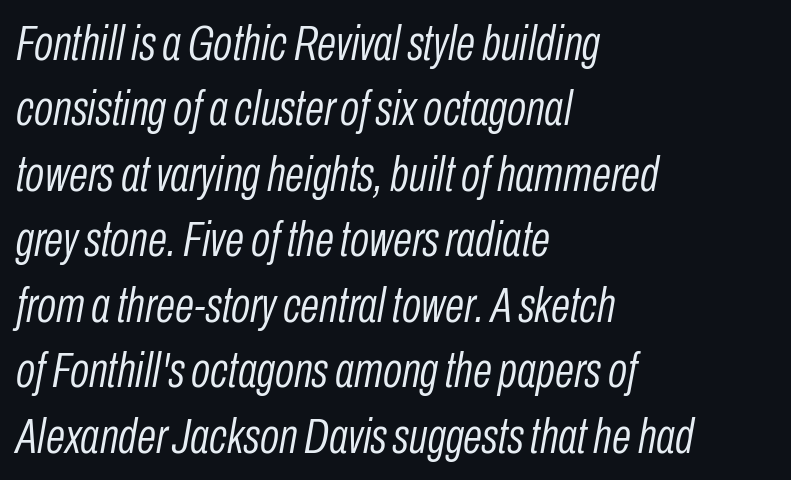
No letter is thick-stroked: the sample isn't bold. These lines are rendered in a variable-pitch font. Honestly, the letter spacing is just normal — you wouldn't notice it. Vertical spacing — default.
